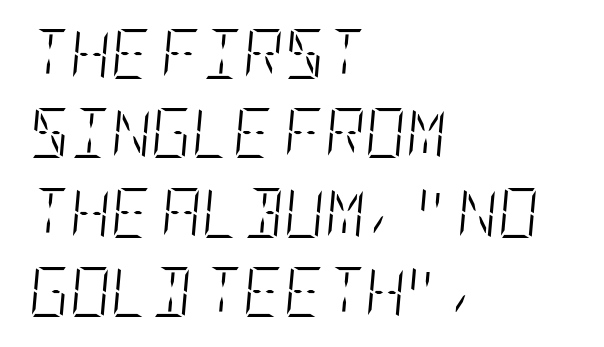
No heavy texture on the line: the type isn't bold. Tall strokes in this sample are angled rather than plumb. Between one letter and the next there's only the usual sliver of space. The baseline area is clear.
